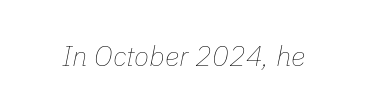
The image shows 28 px thin type, italic (leaning right); set normal letter spacing, not underlined; low stroke contrast and a medium x-height.
